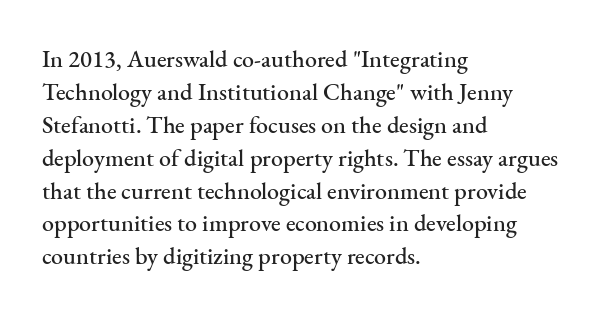
{"italic": "no", "underline": "no", "align": "left", "line_spacing": "normal", "line_spacing_ratio": 1.37, "letter_spacing": "normal", "letter_spacing_em": 0.0, "glyph_px": 24}
